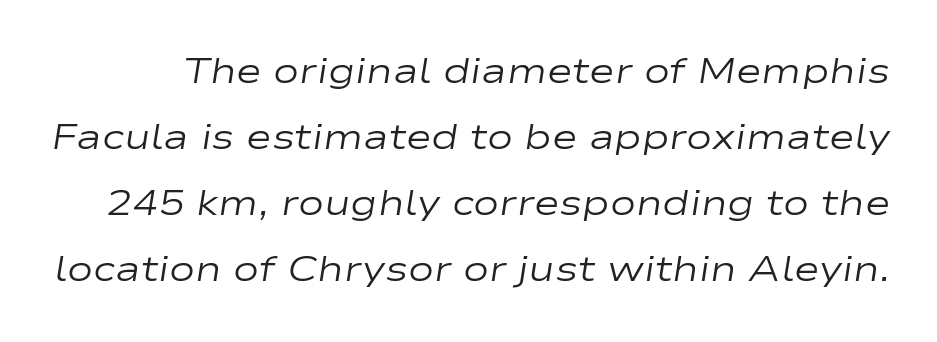
Tracking value appears to be zero — textbook default spacing. Is the type heavy? It reads as light-to-regular instead. Lines of text with bare space underneath. The face used here is proportionally spaced, like ordinary book or web type.
